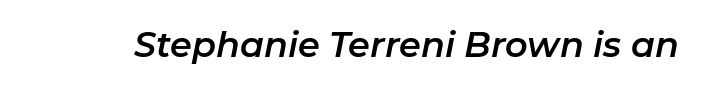
The image shows 35 px text type, italic (leaning right); set normal letter spacing, not underlined; low stroke contrast and a medium x-height.
